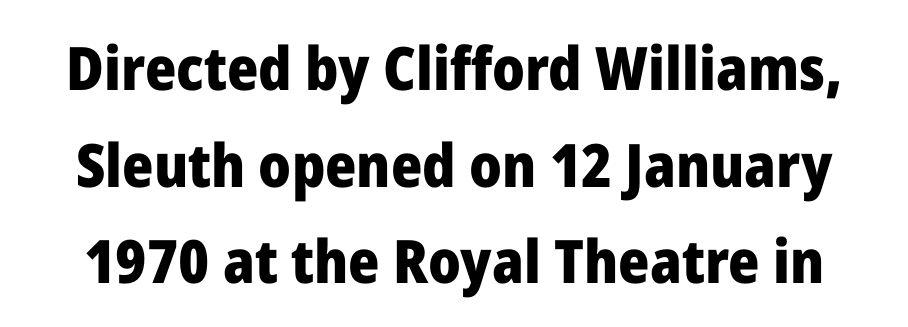
Q: Is the text bold? A: Yes.
Q: Is the text italic (slanted)? A: No, it is upright.
Q: Is the typeface a serif or a sans-serif typeface? A: Sans-serif.
Q: Is the text underlined? A: No.
Q: Is the spacing between letters normal or unusually wide? A: Normal.
Q: Is the spacing between lines tight, normal or loose? A: Normal.
Q: Width (condensed, normal, or wide)? A: Normal.
Q: Stroke contrast? A: Low.
Q: x-height? A: Medium.
Q: Monospaced? A: No.
